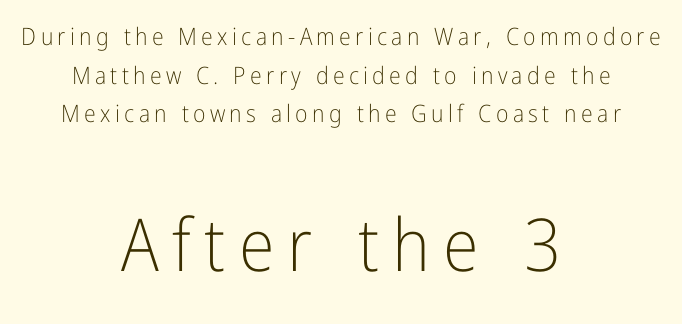
{"serif": "no", "italic": "no", "bold": "no", "weight": "light", "width": "condensed", "stroke_contrast": "low", "x_height": "medium", "monospaced": "no", "underline": "no", "align": "center", "line_spacing": "normal", "line_spacing_ratio": 1.61, "larger_block": "second", "size_ratio": 3.04, "glyph_px": 73}
